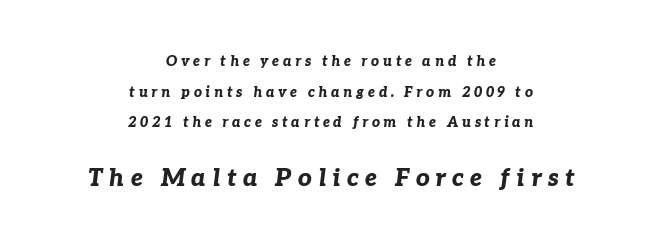
The image shows 24 px bold type, italic (leaning right); set centered, loose line spacing (2.19x), unusually wide letter spacing (+0.26 em), not underlined; the second (bottom) block is 1.71x larger.
